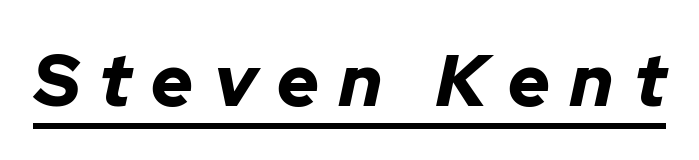
{"italic": "yes", "lean": "right", "slant_degrees": 12, "bold": "yes", "weight": "bold", "width": "normal", "stroke_contrast": "low", "x_height": "medium", "monospaced": "no", "underline": "yes", "letter_spacing": "wide", "letter_spacing_em": 0.28, "glyph_px": 72}
